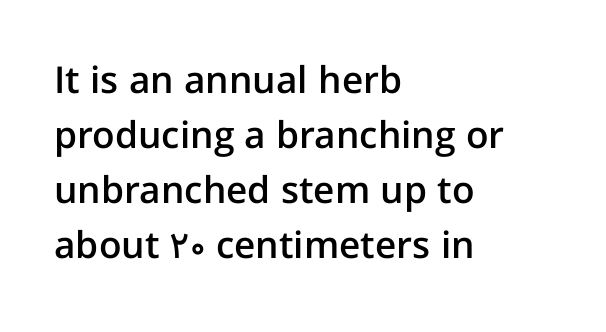
The image shows 37 px semibold sans-serif type, upright; set left-aligned, normal line spacing (1.49x), normal letter spacing, not underlined; low stroke contrast and a medium x-height.
